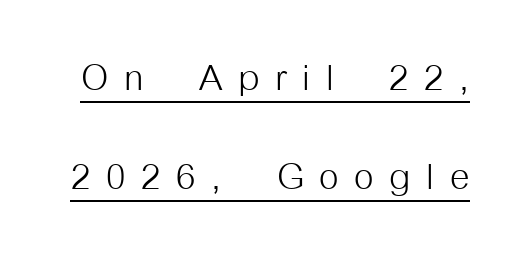
The image shows 50 px light, condensed sans-serif type, upright; set loose line spacing (1.98x), unusually wide letter spacing (+0.31 em), underlined; low stroke contrast and a medium x-height.
